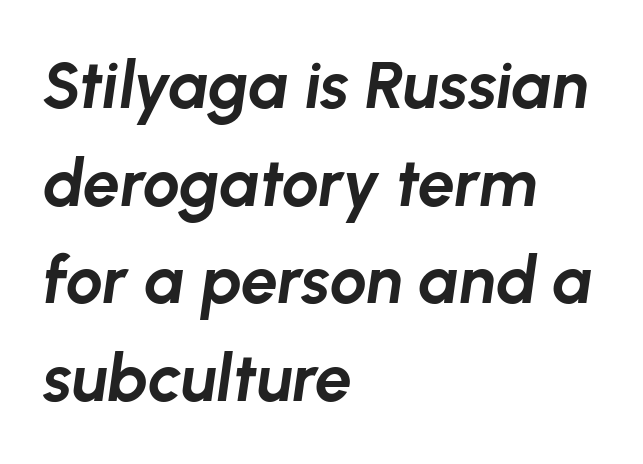
Q: Is the text bold? A: Yes.
Q: Is the text italic (slanted)? A: Yes, it leans right by about 8 degrees.
Q: Is the text underlined? A: No.
Q: How is the paragraph aligned? A: Left-aligned.
Q: Is the spacing between letters normal or unusually wide? A: Normal.
Q: Is the spacing between lines tight, normal or loose? A: Normal.
Q: Width (condensed, normal, or wide)? A: Normal.
Q: Stroke contrast? A: Low.
Q: x-height? A: Medium.
Q: Monospaced? A: No.
